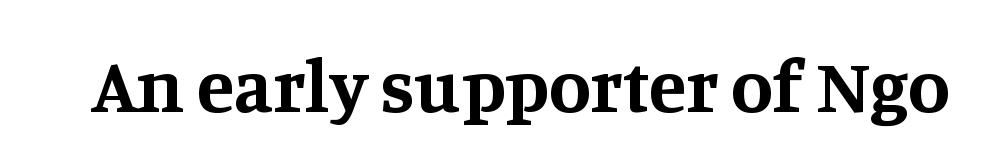
Any mark beneath the type? The region is blank. Looks like regular typesetting: each glyph gets only the width it needs. Little horizontal feet cap the strokes, marking this as serif type. Here the glyphs are tracked normally, forming tight word shapes. Style check: upright.
